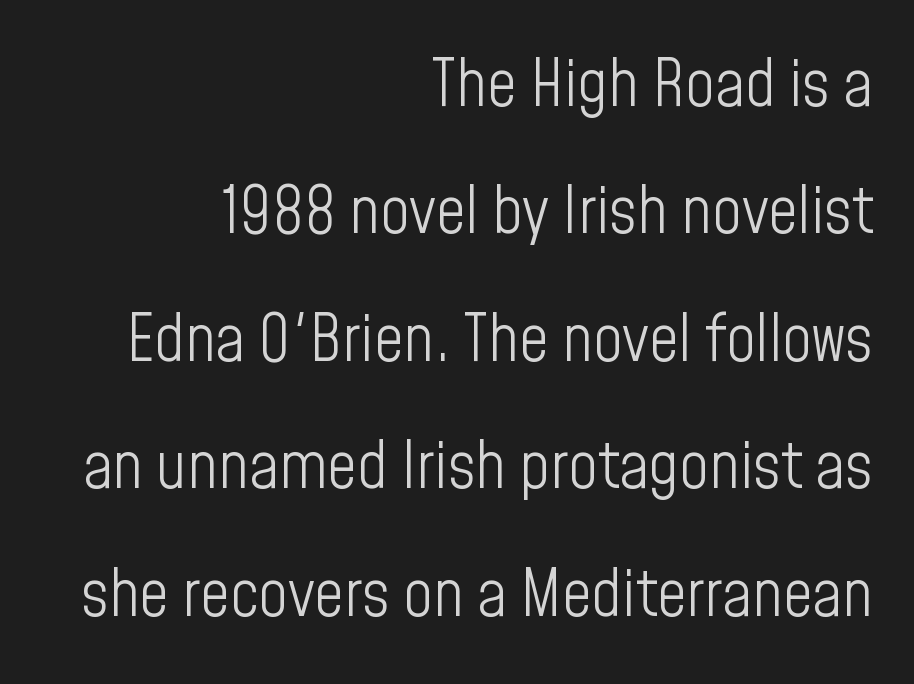
Q: Is the text bold? A: No.
Q: Is the text italic (slanted)? A: No, it is upright.
Q: Is the typeface a serif or a sans-serif typeface? A: Sans-serif.
Q: Is the text underlined? A: No.
Q: How is the paragraph aligned? A: Right-aligned.
Q: Is the spacing between letters normal or unusually wide? A: Normal.
Q: Is the spacing between lines tight, normal or loose? A: Loose.
Q: Width (condensed, normal, or wide)? A: Condensed.
Q: Stroke contrast? A: Low.
Q: x-height? A: Medium.
Q: Monospaced? A: No.
